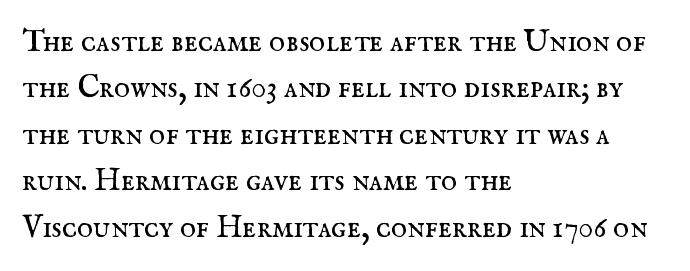
The image shows 31 px regular-weight serif type, upright; set left-aligned, normal line spacing (1.5x), normal letter spacing, not underlined; medium stroke contrast and a small x-height.
